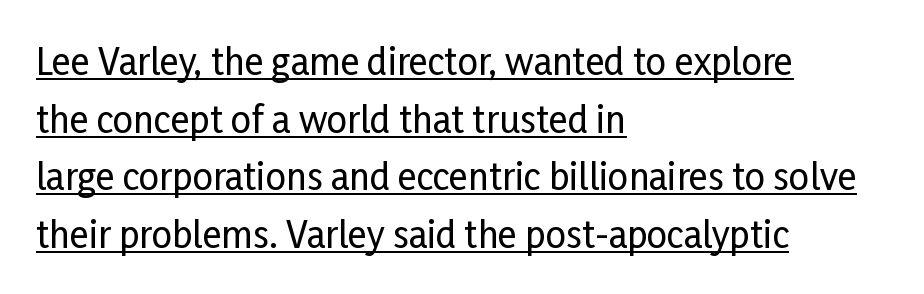
Q: Is the text italic (slanted)? A: No, it is upright.
Q: Is the typeface a serif or a sans-serif typeface? A: Sans-serif.
Q: Is the text underlined? A: Yes.
Q: How is the paragraph aligned? A: Left-aligned.
Q: Is the spacing between letters normal or unusually wide? A: Normal.
Q: Is the spacing between lines tight, normal or loose? A: Normal.
Q: Width (condensed, normal, or wide)? A: Condensed.
Q: Stroke contrast? A: Low.
Q: x-height? A: Medium.
Q: Monospaced? A: No.
